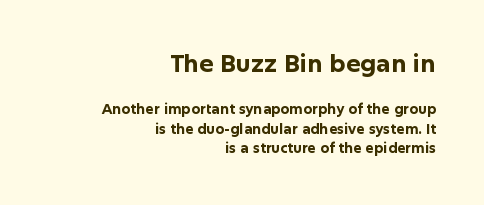
The baseline area is clear. Is there much room between lines? A standard amount, neither cramped nor airy. Strong, thick strokes mark this as bold type. Style check: upright.
